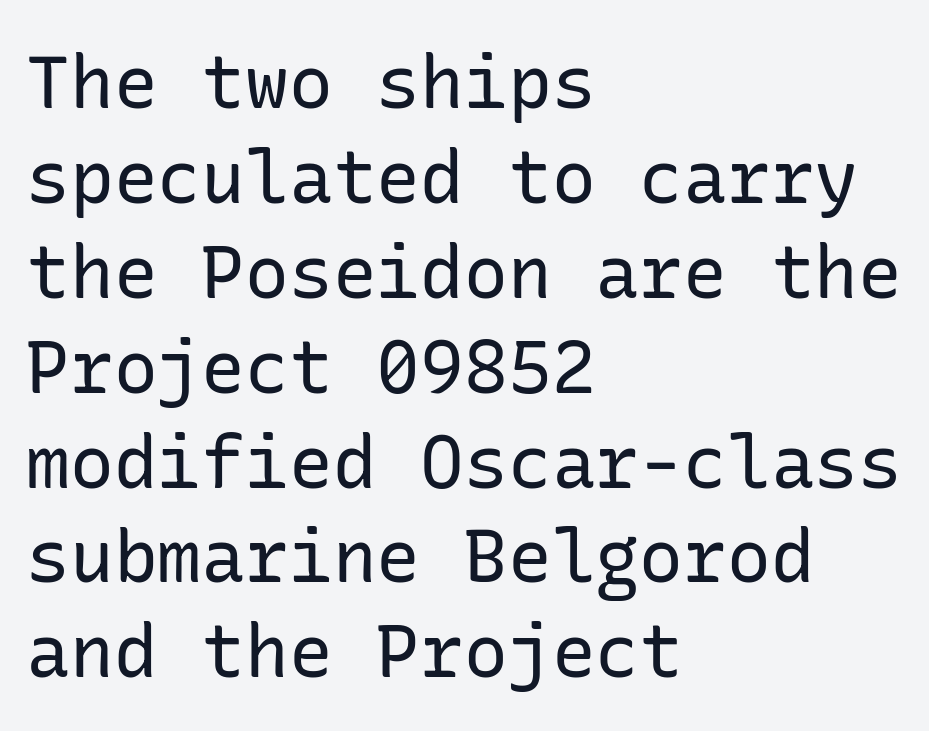
{"serif": "no", "italic": "no", "bold": "no", "weight": "regular", "width": "normal", "stroke_contrast": "low", "x_height": "medium", "underline": "no", "align": "left", "line_spacing": "normal", "line_spacing_ratio": 1.3, "letter_spacing": "normal", "letter_spacing_em": 0.0, "glyph_px": 73}
